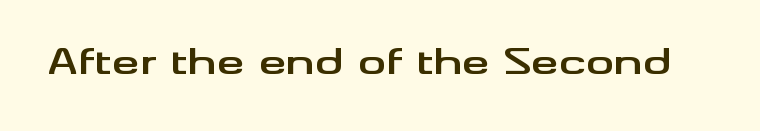
{"serif": "no", "italic": "no", "bold": "yes", "weight": "bold", "width": "wide", "stroke_contrast": "medium", "x_height": "small", "monospaced": "no", "underline": "no", "letter_spacing": "normal", "letter_spacing_em": 0.0, "glyph_px": 35}
